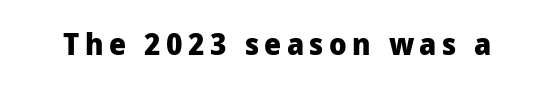
The glyphs in this specimen are sans serif. Anything drawn beneath the words? Only blank space. Posture: upright roman. Is this a fixed-width face? No — the glyphs have proportional, varying widths. A full-strength bold gives these letters their thick strokes.
